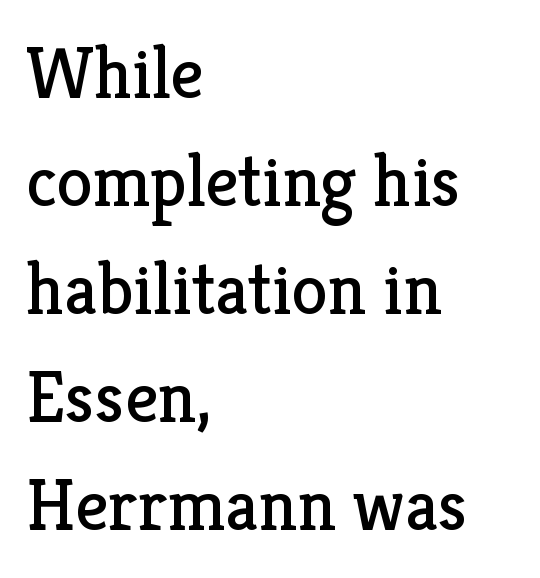
The image shows 73 px regular-weight serif type, upright; set left-aligned, normal line spacing (1.48x), normal letter spacing, not underlined; low stroke contrast and a medium x-height.
